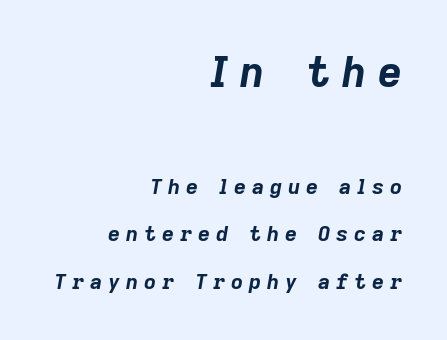
{"italic": "yes", "lean": "right", "slant_degrees": 9, "bold": "yes", "weight": "bold", "width": "normal", "stroke_contrast": "low", "x_height": "medium", "monospaced": "no", "underline": "no", "align": "right", "line_spacing": "loose", "line_spacing_ratio": 2.25, "letter_spacing": "wide", "letter_spacing_em": 0.28, "larger_block": "first", "size_ratio": 2.0, "glyph_px": 42}
